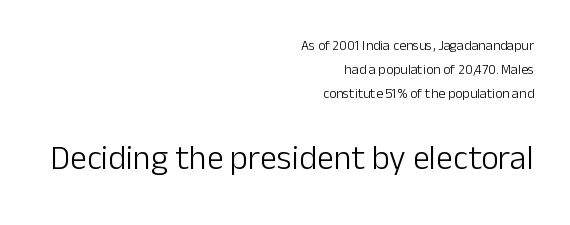
Q: Is the text bold? A: No.
Q: Is the text italic (slanted)? A: No, it is upright.
Q: Is the typeface a serif or a sans-serif typeface? A: Sans-serif.
Q: Is the text underlined? A: No.
Q: How is the paragraph aligned? A: Right-aligned.
Q: Is the spacing between letters normal or unusually wide? A: Normal.
Q: Which block of text is set in a larger size, the first (top) or the second (bottom)? A: The second (bottom) one.
Q: Width (condensed, normal, or wide)? A: Normal.
Q: Stroke contrast? A: Low.
Q: x-height? A: Medium.
Q: Monospaced? A: No.
